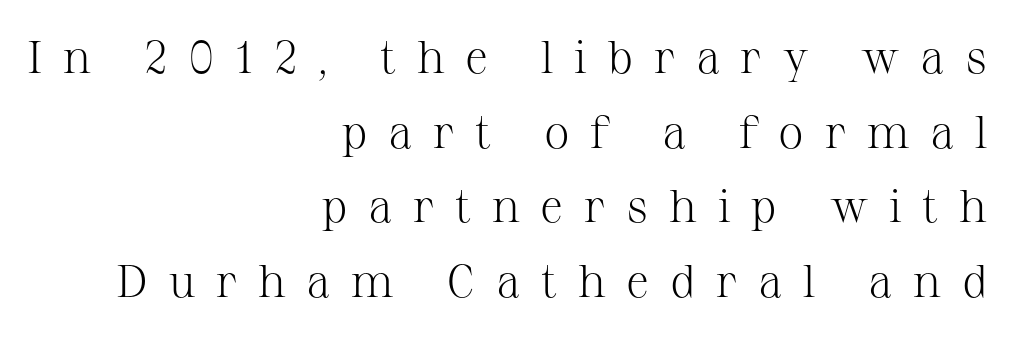
{"serif": "yes", "italic": "no", "bold": "no", "weight": "light", "width": "normal", "stroke_contrast": "medium", "x_height": "medium", "monospaced": "no", "underline": "no", "align": "right", "line_spacing": "normal", "line_spacing_ratio": 1.62, "letter_spacing": "wide", "letter_spacing_em": 0.45, "glyph_px": 46}
